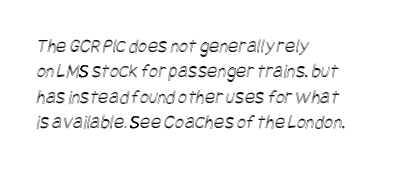
Q: Is the text underlined? A: No.
Q: How is the paragraph aligned? A: Left-aligned.
Q: Is the spacing between letters normal or unusually wide? A: Normal.
Q: Is the spacing between lines tight, normal or loose? A: Normal.
